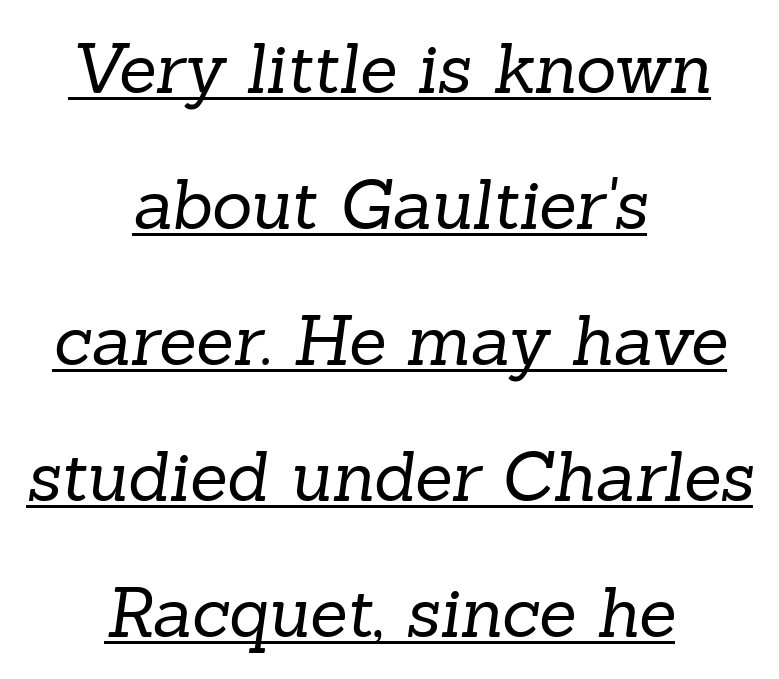
The image shows 69 px regular-weight serif type; set centered, loose line spacing (1.97x), normal letter spacing, underlined; low stroke contrast and a medium x-height.
